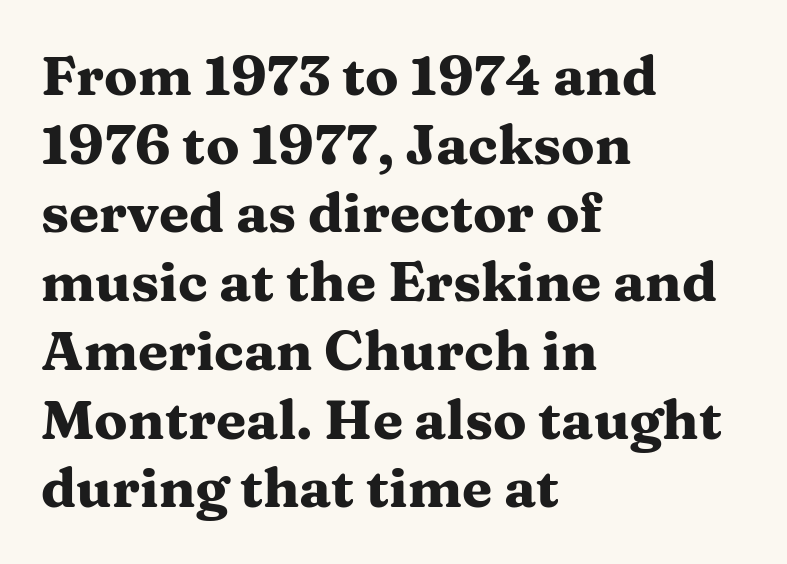
{"serif": "yes", "italic": "no", "bold": "yes", "weight": "heavy", "width": "wide", "stroke_contrast": "medium", "x_height": "medium", "monospaced": "no", "underline": "no", "align": "left", "line_spacing": "normal", "line_spacing_ratio": 1.25, "letter_spacing": "normal", "letter_spacing_em": 0.0, "glyph_px": 55}
